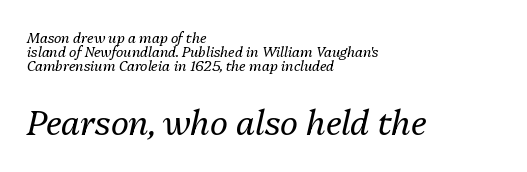
The characters are drawn with everyday or finer stroke widths. Check the space under the baseline: it is left empty. These lines are rendered in a variable-pitch font. Two sizes are in play, and the larger belongs to the second block.
